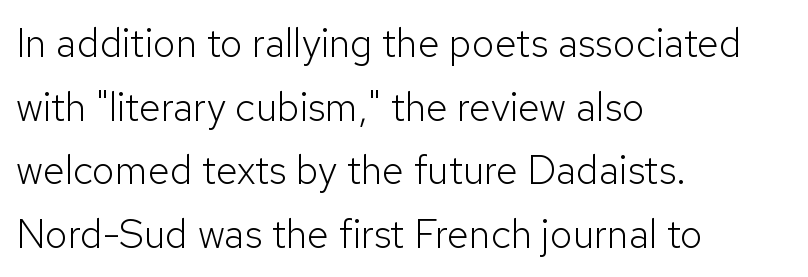
{"serif": "no", "italic": "no", "bold": "no", "weight": "light", "width": "normal", "stroke_contrast": "low", "x_height": "medium", "monospaced": "no", "underline": "no", "align": "left", "line_spacing": "normal", "line_spacing_ratio": 1.59, "letter_spacing": "normal", "letter_spacing_em": 0.0, "glyph_px": 40}
